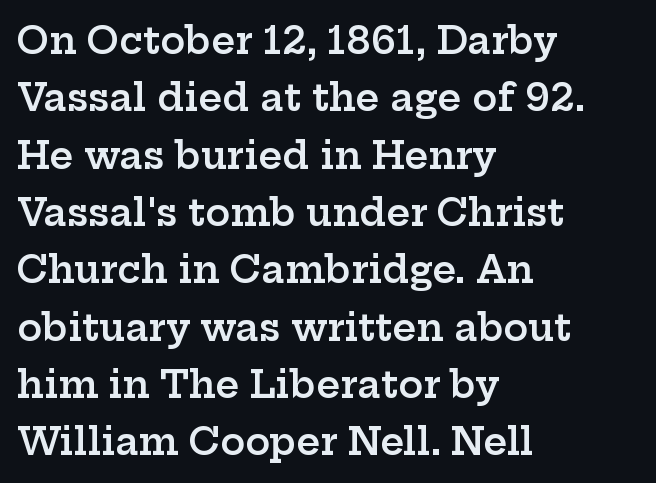
The image shows 37 px semibold, wide serif type, upright; set left-aligned, normal line spacing (1.55x), normal letter spacing, not underlined; low stroke contrast and a medium x-height.
